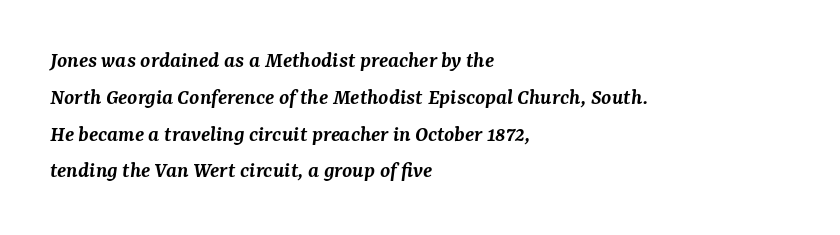
The image shows 23 px text type, italic (leaning right); set left-aligned, normal line spacing (1.6x), normal letter spacing, not underlined.
